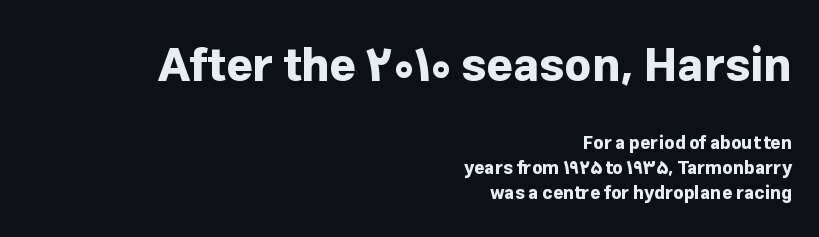
The image shows 46 px bold sans-serif type, upright; set right-aligned, normal line spacing (1.38x), normal letter spacing, not underlined; the first (top) block is 2.56x larger; low stroke contrast and a medium x-height.
